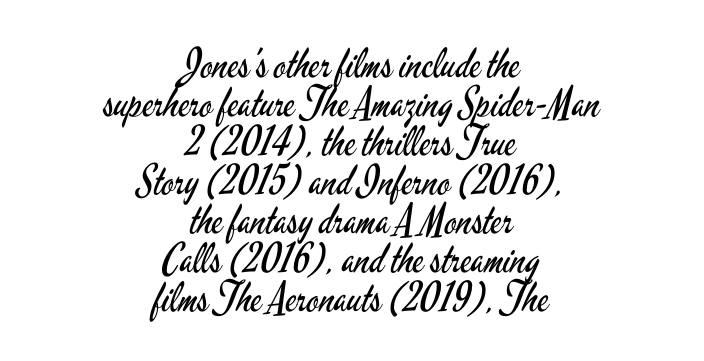
The image shows 41 px regular-weight, condensed sans-serif type; set centered, tight line spacing (0.95x), normal letter spacing, not underlined; low stroke contrast and a small x-height.
